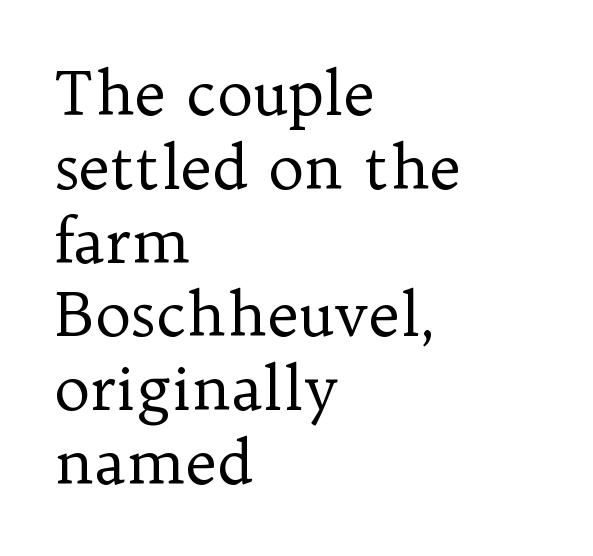
Underline: absent. What kind of face is this? One with serifs. The font's upright variant was chosen for this text. Here the designer chose a conventional face with non-uniform glyph widths.
